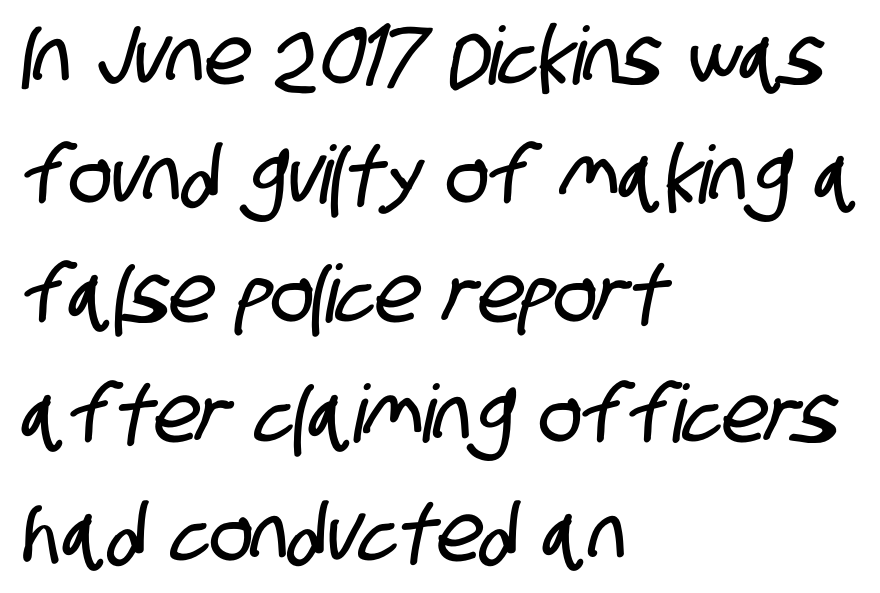
The image shows 80 px condensed sans-serif type; set left-aligned, normal line spacing (1.49x), normal letter spacing, not underlined; low stroke contrast and a large x-height.
